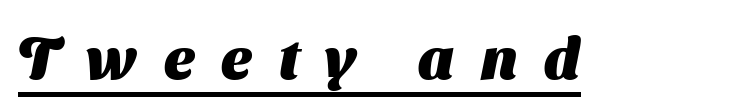
Typographic density is high because the face is bold. What decoration does the sample have? An underline. Note the varied advance widths — an 'i' is clearly narrower than an 'm'. Substantial extra tracking has been applied to these lines. No feet cap the strokes, marking this as sans-serif type.
